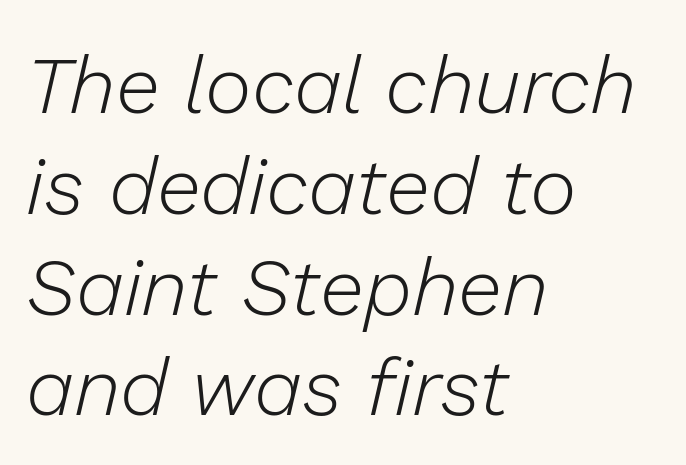
The image shows 80 px light type, italic (leaning right); set left-aligned, normal line spacing (1.26x), normal letter spacing, not underlined; low stroke contrast and a medium x-height.
